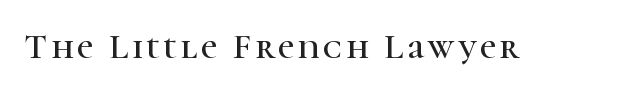
{"serif": "yes", "italic": "no", "width": "normal", "stroke_contrast": "high", "x_height": "medium", "monospaced": "no", "underline": "no", "glyph_px": 36}
